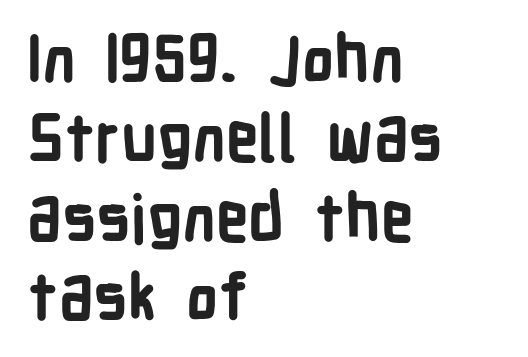
Descenders hang freely into open space. There is no visible air inserted between adjacent glyphs. Thick stems and heavy bowls — unmistakably bold. Classification — sans serif. Looks like regular typesetting: each glyph gets only the width it needs. A typesetter would mark this as roman, not italic.
